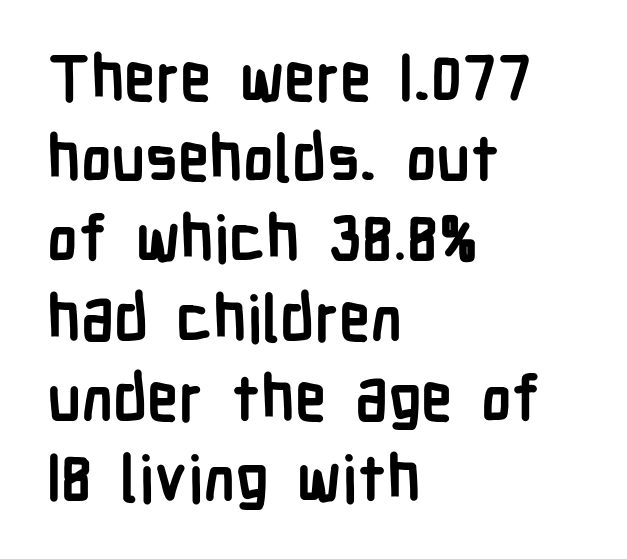
{"serif": "no", "italic": "no", "bold": "yes", "weight": "semibold", "width": "condensed", "stroke_contrast": "low", "x_height": "medium", "monospaced": "no", "underline": "no", "align": "left", "line_spacing": "normal", "line_spacing_ratio": 1.27, "letter_spacing": "normal", "letter_spacing_em": 0.0, "glyph_px": 63}
